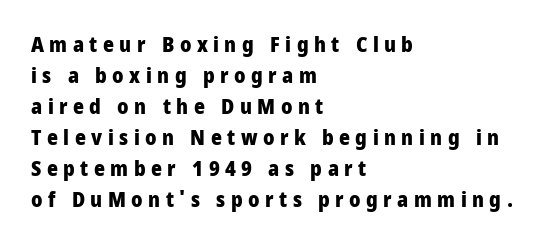
{"italic": "no", "bold": "yes", "underline": "no", "align": "left", "line_spacing": "normal", "line_spacing_ratio": 1.48, "letter_spacing": "wide", "letter_spacing_em": 0.26, "glyph_px": 21}
